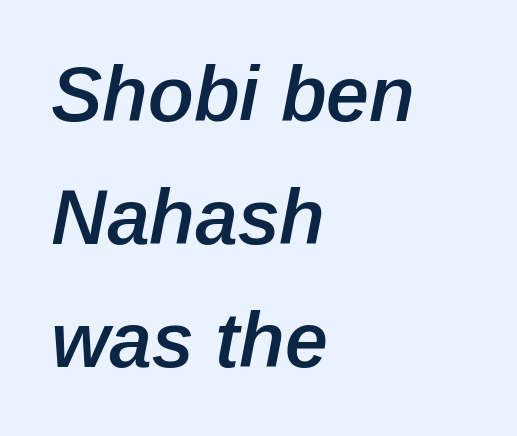
Q: Is the text bold? A: Semi-bold.
Q: Is the text italic (slanted)? A: Yes, it leans right by about 12 degrees.
Q: Is the text underlined? A: No.
Q: How is the paragraph aligned? A: Left-aligned.
Q: Is the spacing between letters normal or unusually wide? A: Normal.
Q: Is the spacing between lines tight, normal or loose? A: Normal.
Q: Width (condensed, normal, or wide)? A: Normal.
Q: Stroke contrast? A: Low.
Q: x-height? A: Medium.
Q: Monospaced? A: No.
